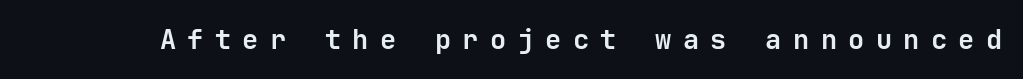
The glyphs are unaccompanied by any horizontal stroke below them. What weight is shown? A full bold with thick strokes. What stands out about the letter spacing? Its width — letters are far apart. This is the regular roman posture of the typeface.
